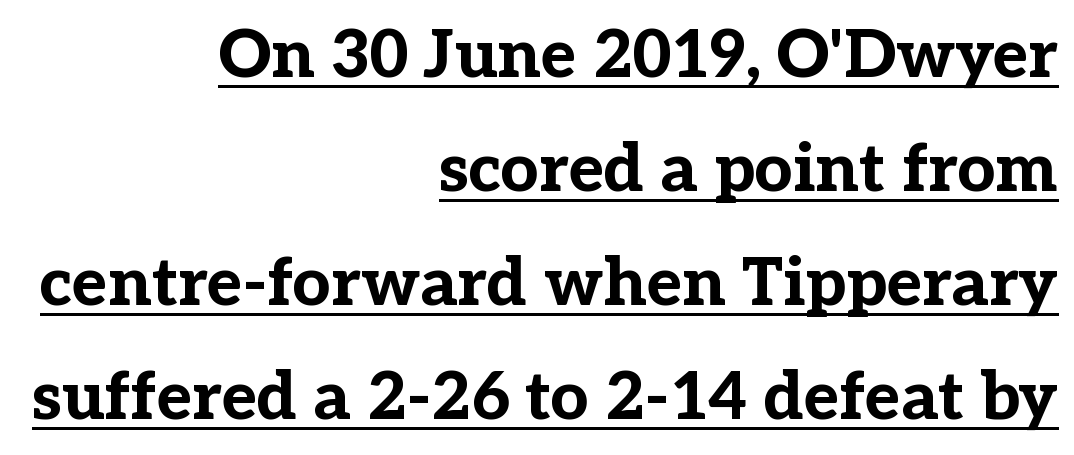
The image shows 67 px bold serif type, upright; set right-aligned, normal line spacing (1.7x), normal letter spacing, underlined; low stroke contrast and a medium x-height.
